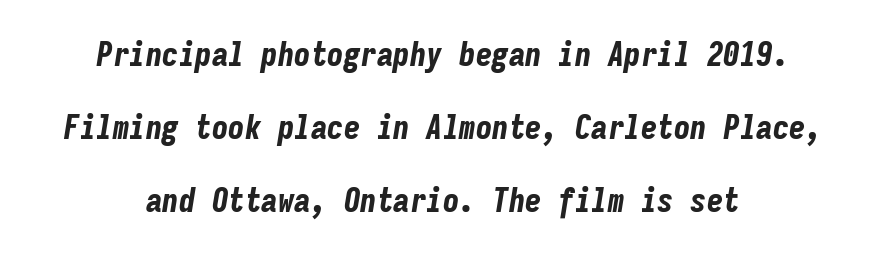
{"italic": "yes", "lean": "right", "slant_degrees": 9, "bold": "yes", "weight": "bold", "width": "condensed", "stroke_contrast": "low", "x_height": "medium", "monospaced": "yes", "underline": "no", "align": "center", "line_spacing": "loose", "line_spacing_ratio": 2.21, "letter_spacing": "normal", "letter_spacing_em": 0.0, "glyph_px": 33}
